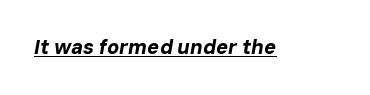
The image shows 20 px bold type, italic (leaning right); set normal letter spacing, underlined.
